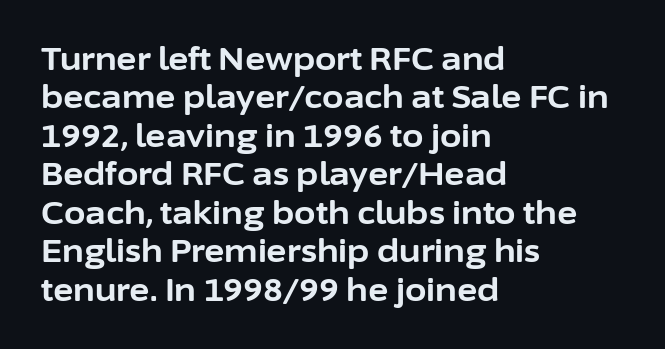
The image shows 31 px bold sans-serif type, upright; set left-aligned, line spacing 1.24x, normal letter spacing, not underlined; low stroke contrast and a medium x-height.
